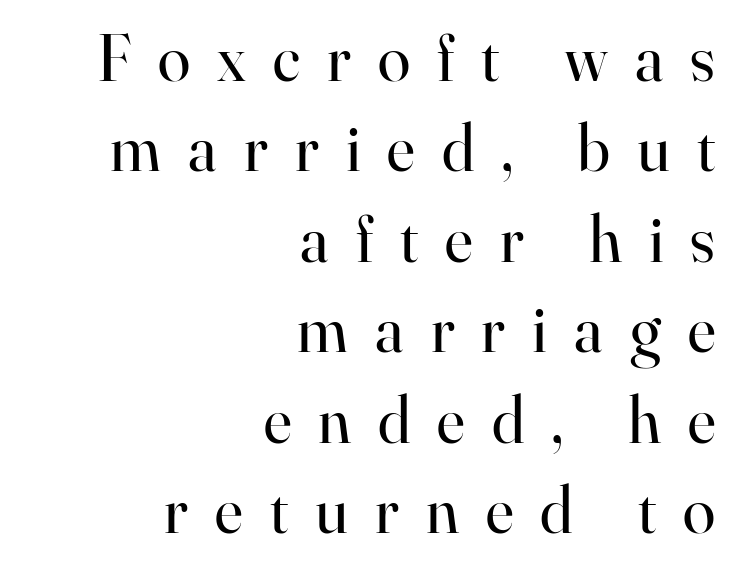
{"serif": "yes", "italic": "no", "bold": "no", "weight": "regular", "width": "normal", "stroke_contrast": "high", "x_height": "small", "monospaced": "no", "underline": "no", "align": "right", "line_spacing": "normal", "line_spacing_ratio": 1.37, "letter_spacing": "wide", "letter_spacing_em": 0.41, "glyph_px": 66}
